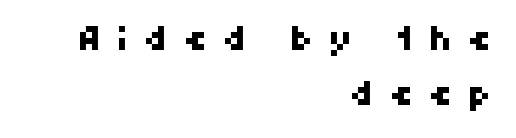
The image shows 33 px sans-serif type; set right-aligned, normal line spacing (1.68x), unusually wide letter spacing (+0.47 em), not underlined; high stroke contrast and a medium x-height.
